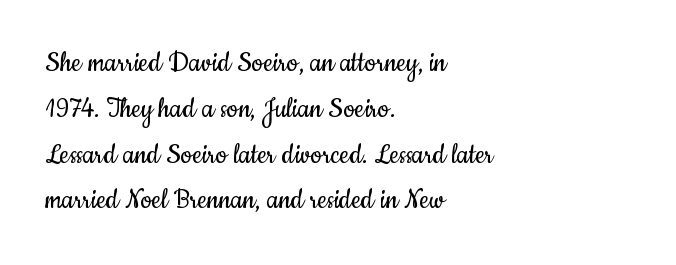
The image shows 32 px regular-weight, condensed sans-serif type; set left-aligned, normal line spacing (1.43x), normal letter spacing, not underlined; low stroke contrast and a small x-height.
